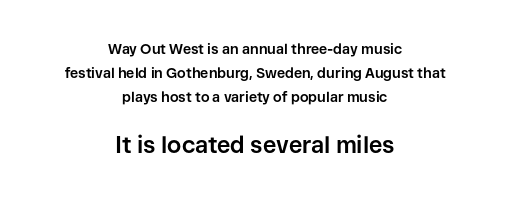
Q: Is the text bold? A: Yes.
Q: Is the text italic (slanted)? A: No, it is upright.
Q: Is the text underlined? A: No.
Q: How is the paragraph aligned? A: Centered.
Q: Is the spacing between letters normal or unusually wide? A: Normal.
Q: Which block of text is set in a larger size, the first (top) or the second (bottom)? A: The second (bottom) one.
